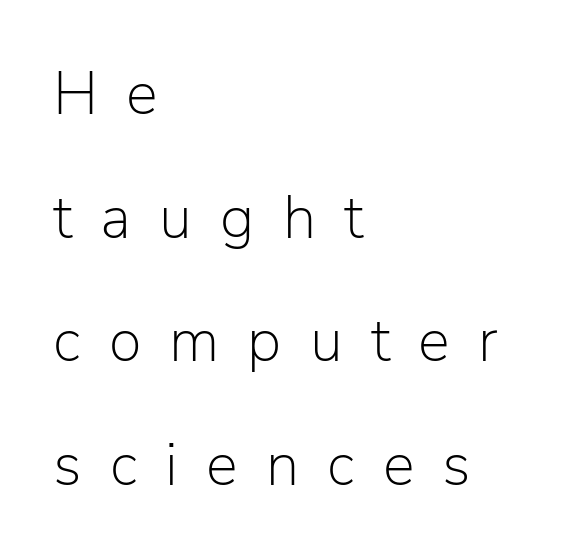
{"serif": "no", "italic": "no", "bold": "no", "weight": "light", "width": "normal", "stroke_contrast": "low", "x_height": "medium", "monospaced": "no", "underline": "no", "align": "left", "line_spacing": "loose", "line_spacing_ratio": 2.06, "letter_spacing": "wide", "letter_spacing_em": 0.47, "glyph_px": 60}
